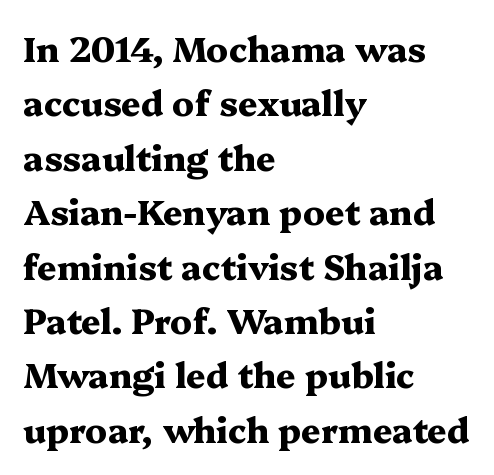
The image shows 34 px heavy, wide serif type, upright; set left-aligned, normal line spacing (1.6x), normal letter spacing, not underlined; medium stroke contrast and a medium x-height.
